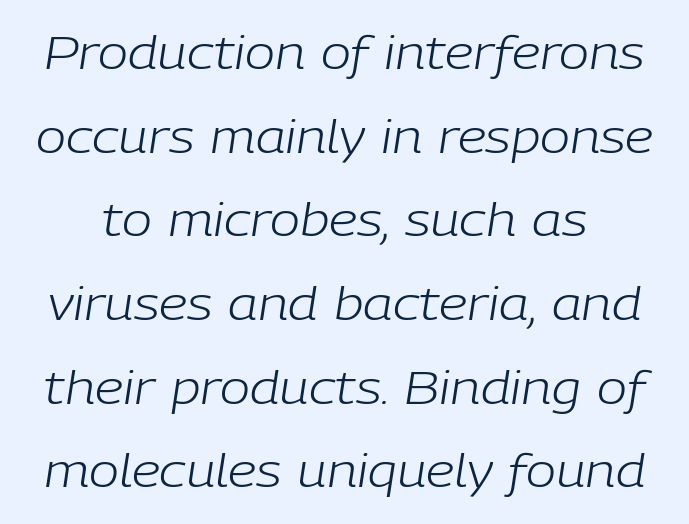
Q: Is the text bold? A: No.
Q: Is the text italic (slanted)? A: Yes, it leans right by about 9 degrees.
Q: Is the text underlined? A: No.
Q: Is the spacing between letters normal or unusually wide? A: Normal.
Q: Width (condensed, normal, or wide)? A: Normal.
Q: Stroke contrast? A: Low.
Q: x-height? A: Medium.
Q: Monospaced? A: No.
